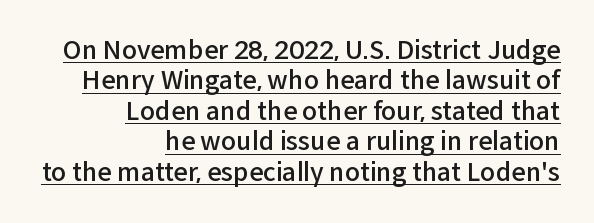
Q: Is the text bold? A: Semi-bold.
Q: Is the text italic (slanted)? A: No, it is upright.
Q: Is the text underlined? A: Yes.
Q: How is the paragraph aligned? A: Right-aligned.
Q: Is the spacing between letters normal or unusually wide? A: Normal.
